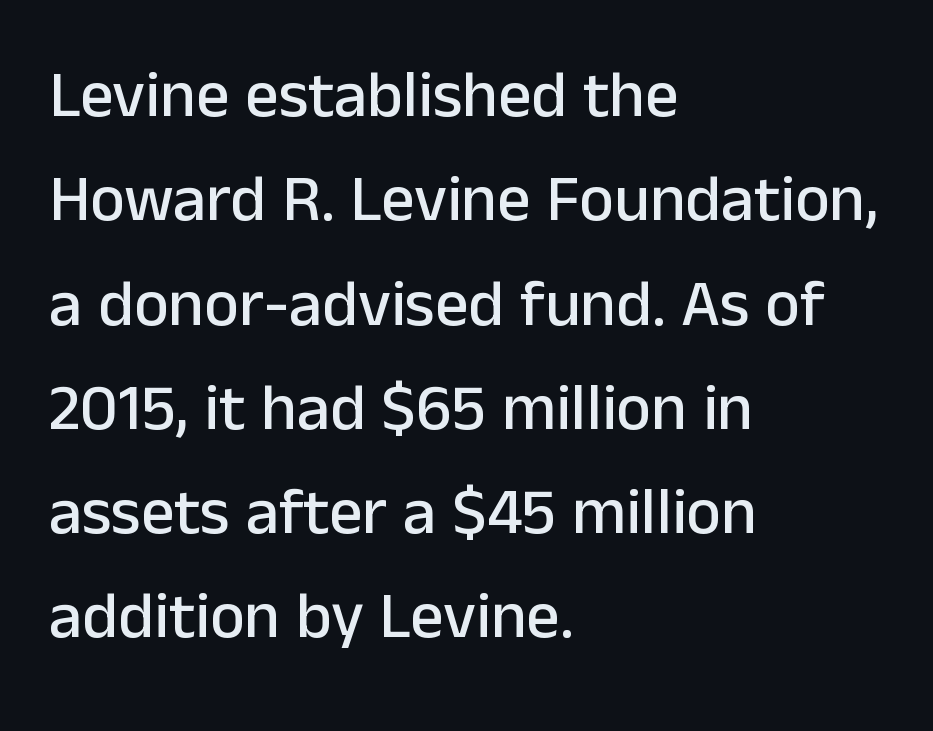
The image shows 66 px sans-serif type, upright; set left-aligned, normal line spacing (1.58x), normal letter spacing, not underlined; low stroke contrast and a medium x-height.
